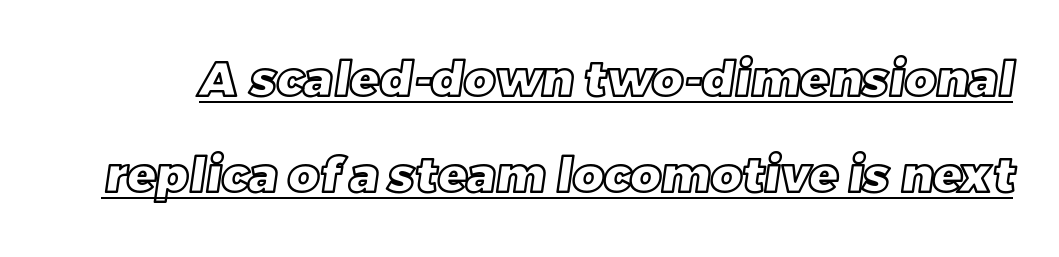
Q: Is the text underlined? A: Yes.
Q: Is the spacing between letters normal or unusually wide? A: Normal.
Q: Is the spacing between lines tight, normal or loose? A: Loose.
Q: Width (condensed, normal, or wide)? A: Normal.
Q: x-height? A: Large.
Q: Monospaced? A: No.
